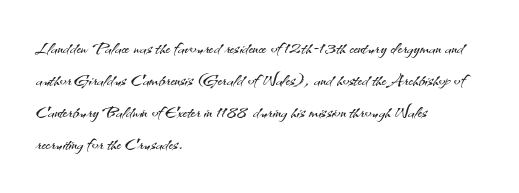
Q: Is the text bold? A: No.
Q: Is the text italic (slanted)? A: Yes.
Q: Is the text underlined? A: No.
Q: How is the paragraph aligned? A: Left-aligned.
Q: Is the spacing between letters normal or unusually wide? A: Normal.
Q: Is the spacing between lines tight, normal or loose? A: Normal.
